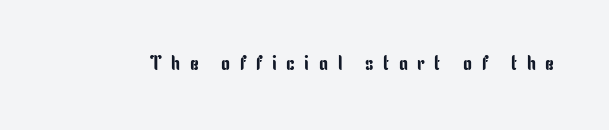
The image shows 20 px text type, upright; set unusually wide letter spacing (+0.48 em), not underlined.
